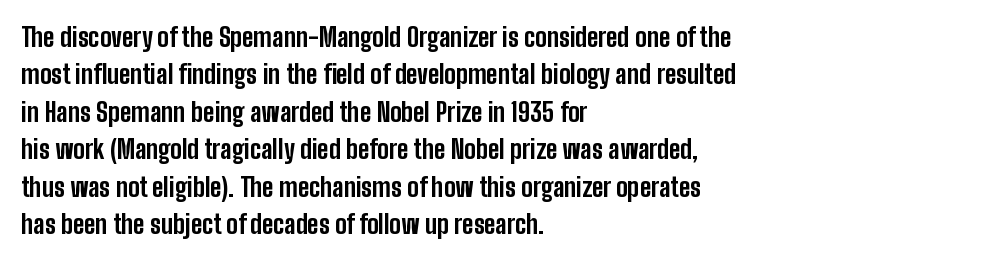
The image shows 26 px bold type, upright; set left-aligned, normal line spacing (1.44x), normal letter spacing, not underlined.
